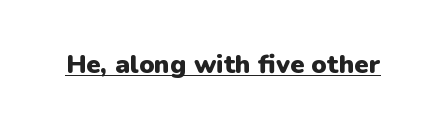
{"italic": "no", "bold": "yes", "underline": "yes", "letter_spacing": "normal", "letter_spacing_em": 0.0, "glyph_px": 26}
